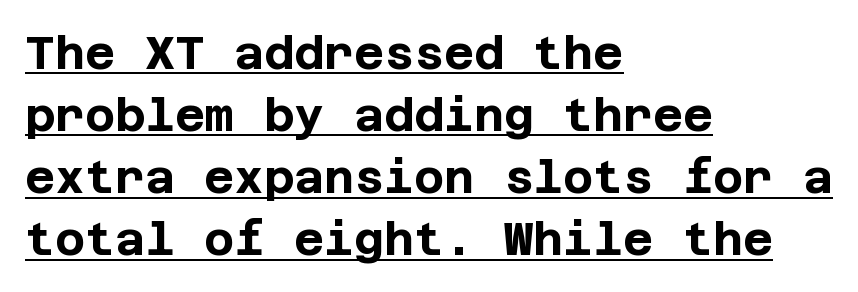
The passage shown is typeset with a sans-serif family. Caption: bold face, heavy strokes. Observe the ordinary spacing: letters are neighbours, not strangers. The vertical gap from one line to the next is medium. Decoration check: the copy is underlined. Designer's note — italics off, roman on.
